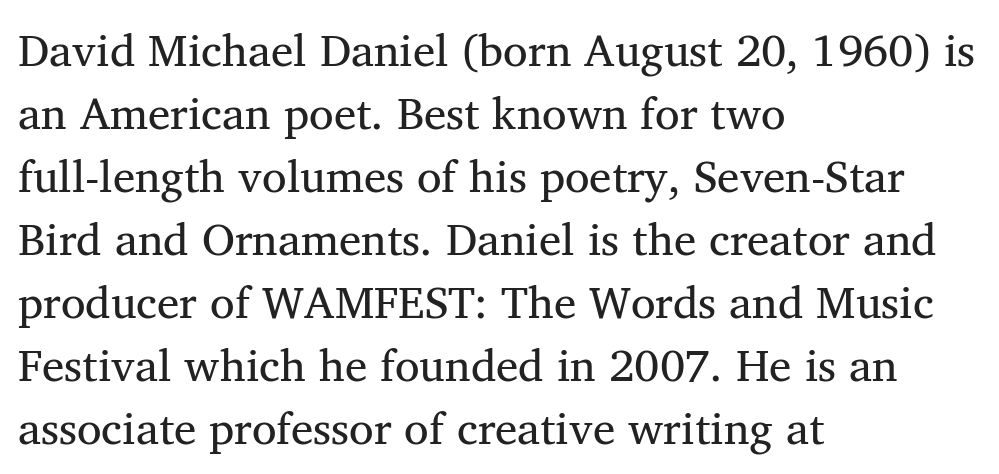
{"serif": "yes", "italic": "no", "bold": "no", "weight": "regular", "width": "normal", "stroke_contrast": "medium", "x_height": "medium", "monospaced": "no", "underline": "no", "align": "left", "line_spacing": "normal", "line_spacing_ratio": 1.4, "letter_spacing": "normal", "letter_spacing_em": 0.0, "glyph_px": 45}
